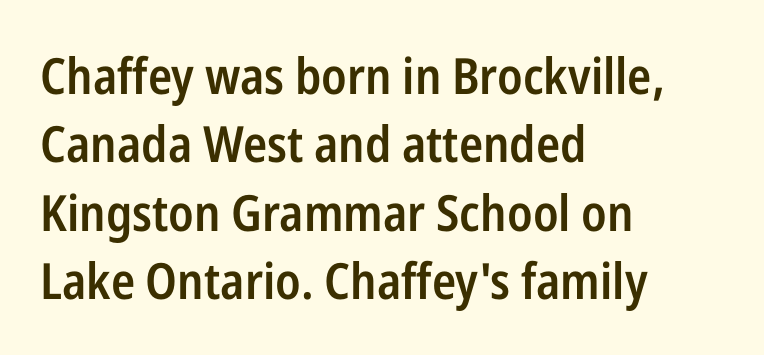
{"serif": "no", "italic": "no", "bold": "semi", "weight": "semibold", "width": "condensed", "stroke_contrast": "low", "x_height": "medium", "monospaced": "no", "underline": "no", "align": "left", "line_spacing": "normal", "line_spacing_ratio": 1.37, "letter_spacing": "normal", "letter_spacing_em": 0.0, "glyph_px": 50}
